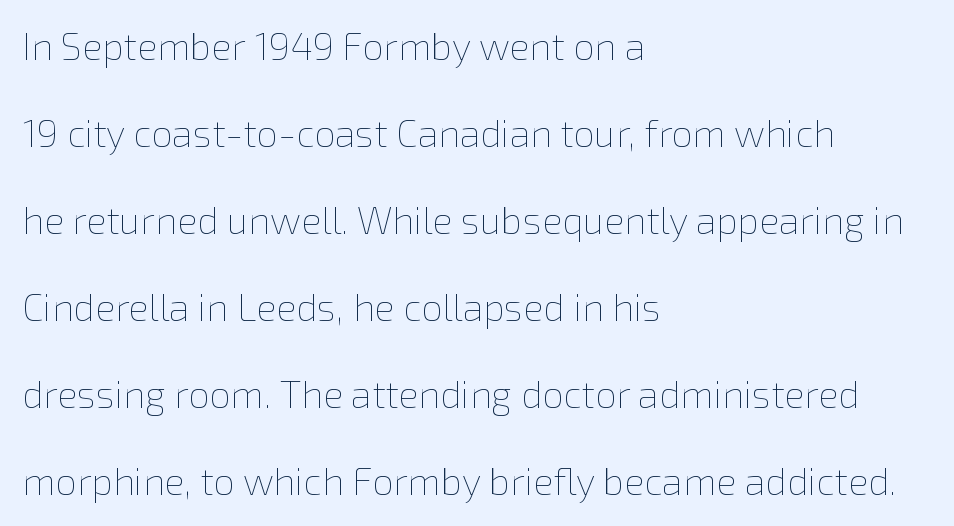
The rendering keeps characters at their native spacing. You could not count columns in this text — the font is proportionally spaced. Stem width sits at or under what a default text font uses. Notice how the stems are strictly vertical — no italics here. You could fit nearly another row in the gap between these rows. Underlining? Definitely not there.
